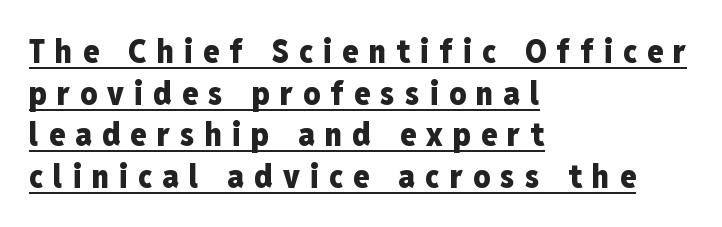
The image shows 33 px heavy, condensed sans-serif type, upright; set left-aligned, normal line spacing (1.26x), unusually wide letter spacing (+0.31 em), underlined; low stroke contrast and a medium x-height.
